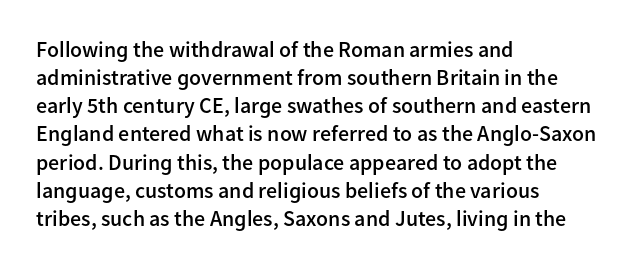
{"italic": "no", "bold": "semi", "underline": "no", "align": "left", "line_spacing": "normal", "line_spacing_ratio": 1.28, "letter_spacing": "normal", "letter_spacing_em": 0.0, "glyph_px": 22}
